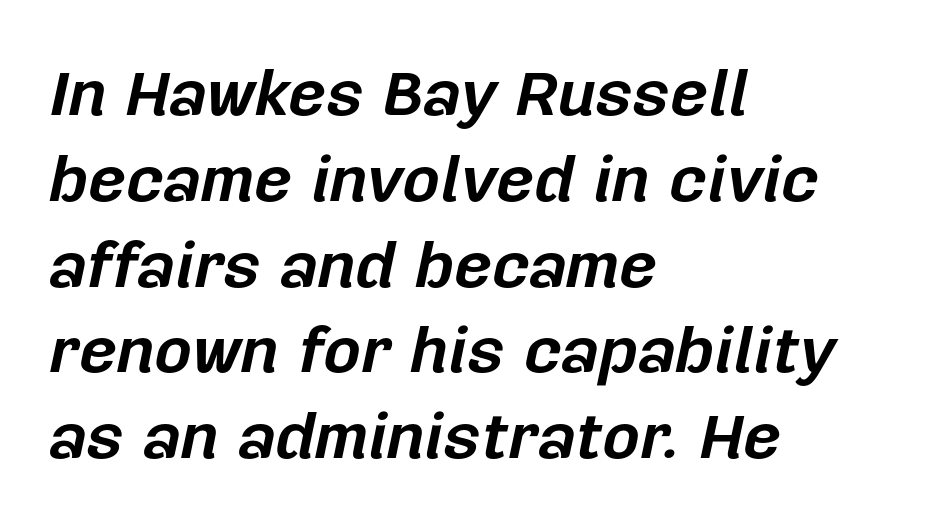
{"italic": "yes", "lean": "right", "slant_degrees": 12, "bold": "yes", "weight": "bold", "width": "normal", "stroke_contrast": "low", "x_height": "medium", "monospaced": "no", "underline": "no", "align": "left", "line_spacing": "normal", "line_spacing_ratio": 1.32, "letter_spacing": "normal", "letter_spacing_em": 0.0, "glyph_px": 65}
